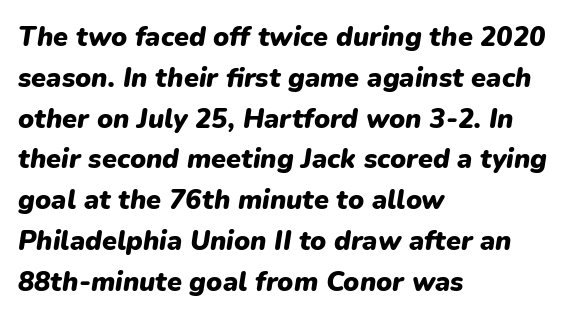
{"italic": "yes", "lean": "right", "slant_degrees": 9, "bold": "yes", "underline": "no", "align": "left", "line_spacing": "normal", "line_spacing_ratio": 1.51, "letter_spacing": "normal", "letter_spacing_em": 0.0, "glyph_px": 27}
